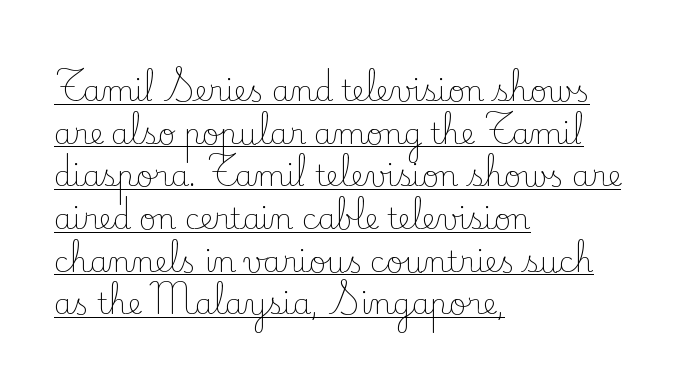
The typesetter has applied underlining to the passage shown. The passage shown is typed in a proportional face where columns would drift. Line spacing here is normal. Check where the strokes stop: tiny serifs finish them off. The letters stand upright; this is a roman face. The line texture is even and compact thanks to regular tracking.
